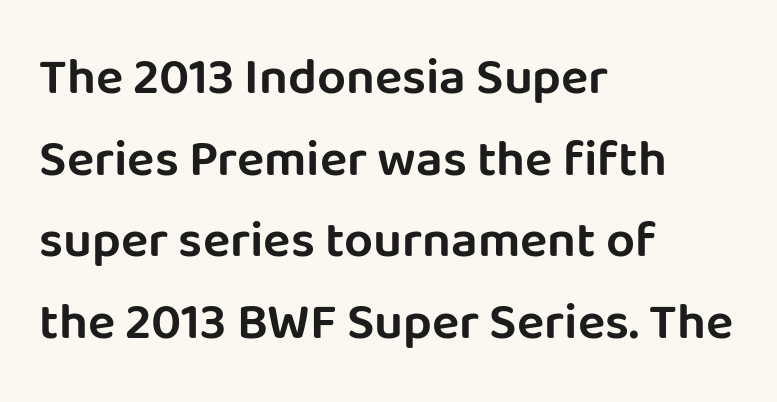
Teacher's note: observe the even left margin — that is flush-left alignment. Underline: absent. It's the straight-up-and-down kind of type. Classification — sans serif.
